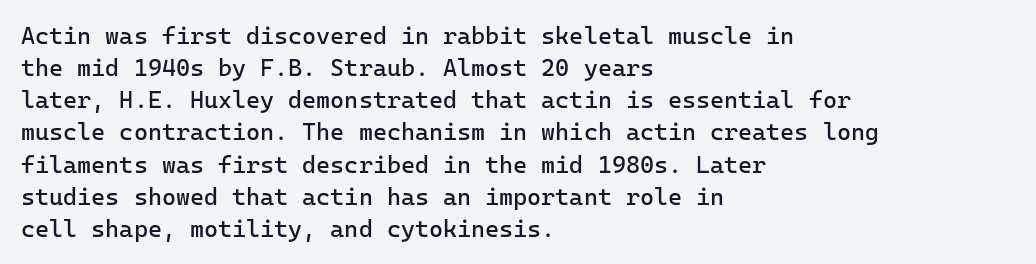
Q: Is the text bold? A: No.
Q: Is the text italic (slanted)? A: No, it is upright.
Q: Is the text underlined? A: No.
Q: How is the paragraph aligned? A: Left-aligned.
Q: Is the spacing between letters normal or unusually wide? A: Normal.
Q: Is the spacing between lines tight, normal or loose? A: Normal.
